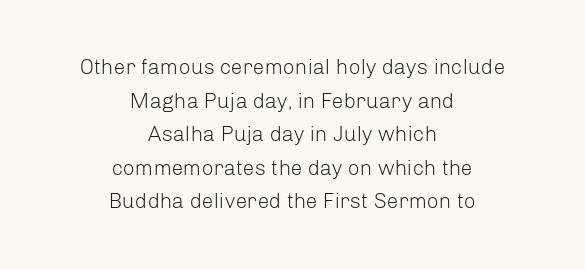
Q: Is the text bold? A: No.
Q: Is the text italic (slanted)? A: No, it is upright.
Q: Is the text underlined? A: No.
Q: How is the paragraph aligned? A: Centered.
Q: Is the spacing between letters normal or unusually wide? A: Normal.
Q: Is the spacing between lines tight, normal or loose? A: Normal.
